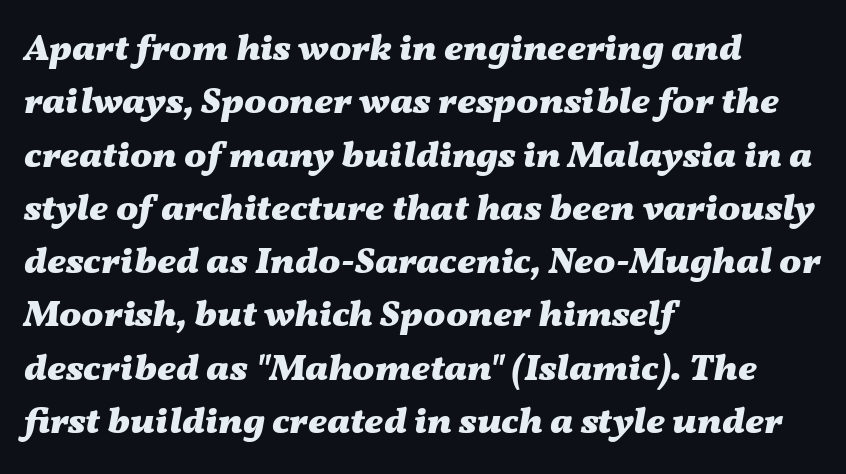
Q: Is the text bold? A: Yes.
Q: Is the text italic (slanted)? A: Yes, it leans right by about 11 degrees.
Q: Is the text underlined? A: No.
Q: How is the paragraph aligned? A: Left-aligned.
Q: Is the spacing between letters normal or unusually wide? A: Normal.
Q: Is the spacing between lines tight, normal or loose? A: Normal.
Q: Width (condensed, normal, or wide)? A: Wide.
Q: Stroke contrast? A: Medium.
Q: x-height? A: Medium.
Q: Monospaced? A: No.
